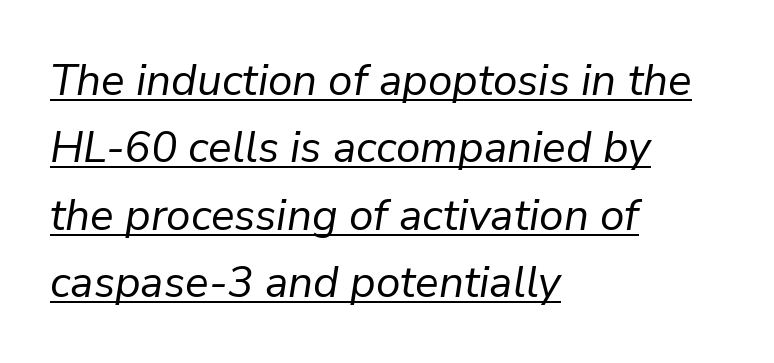
{"italic": "yes", "lean": "right", "slant_degrees": 9, "bold": "no", "weight": "regular", "width": "normal", "stroke_contrast": "low", "x_height": "medium", "monospaced": "no", "underline": "yes", "align": "left", "line_spacing": "normal", "line_spacing_ratio": 1.53, "letter_spacing": "normal", "letter_spacing_em": 0.0, "glyph_px": 44}
